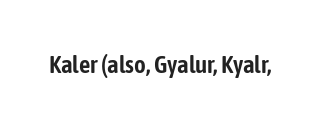
Q: Is the text italic (slanted)? A: No, it is upright.
Q: Is the text underlined? A: No.
Q: Is the spacing between letters normal or unusually wide? A: Normal.
